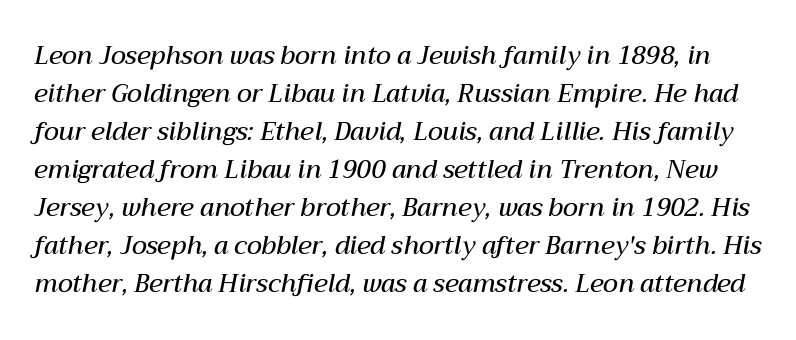
Q: Is the text bold? A: Semi-bold.
Q: Is the text italic (slanted)? A: Yes, it leans right by about 12 degrees.
Q: Is the text underlined? A: No.
Q: Is the spacing between letters normal or unusually wide? A: Normal.
Q: Is the spacing between lines tight, normal or loose? A: Normal.
